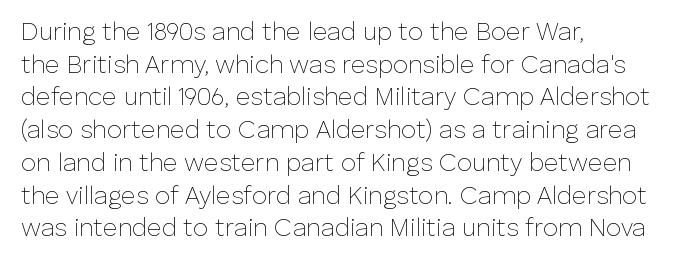
Q: Is the text bold? A: No.
Q: Is the text italic (slanted)? A: No, it is upright.
Q: Is the text underlined? A: No.
Q: How is the paragraph aligned? A: Left-aligned.
Q: Is the spacing between letters normal or unusually wide? A: Normal.
Q: Is the spacing between lines tight, normal or loose? A: Normal.
